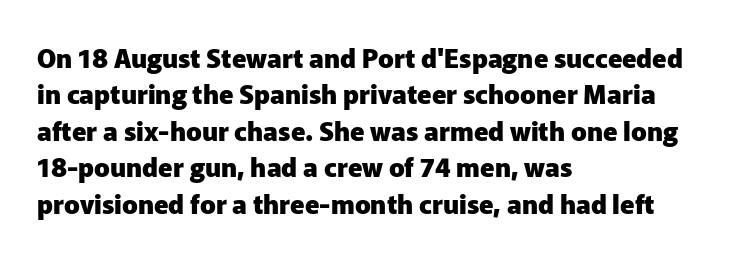
Characters remain perfectly vertical along every line. The passage is arranged the way most books set body copy — flush left. These lines sit exactly where default settings would place them. Nobody touched the tracking dial on this one. Descender tails drop into unmarked territory. Is the type bold? Yes — the strokes are clearly thick and heavy.
